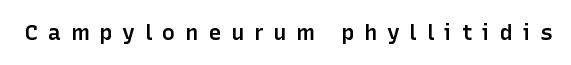
The image shows 22 px text type, upright; set unusually wide letter spacing (+0.44 em), not underlined.
